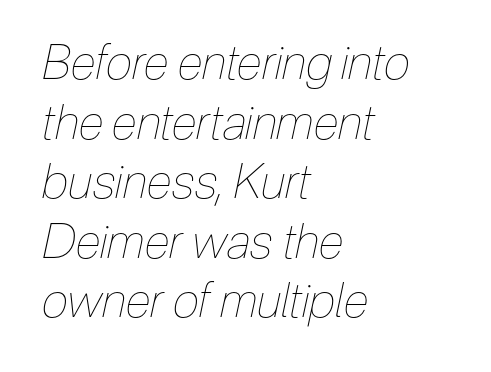
{"italic": "yes", "lean": "right", "slant_degrees": 12, "bold": "no", "weight": "thin", "width": "condensed", "stroke_contrast": "low", "x_height": "medium", "monospaced": "no", "underline": "no", "align": "left", "line_spacing_ratio": 1.24, "letter_spacing": "normal", "letter_spacing_em": 0.0, "glyph_px": 48}
